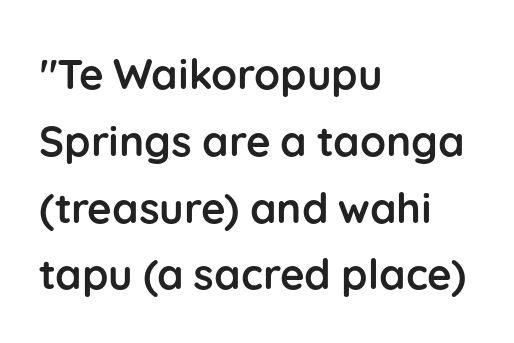
Q: Is the text bold? A: Yes.
Q: Is the text italic (slanted)? A: No, it is upright.
Q: Is the typeface a serif or a sans-serif typeface? A: Sans-serif.
Q: Is the text underlined? A: No.
Q: How is the paragraph aligned? A: Left-aligned.
Q: Is the spacing between letters normal or unusually wide? A: Normal.
Q: Is the spacing between lines tight, normal or loose? A: Normal.
Q: Width (condensed, normal, or wide)? A: Normal.
Q: Stroke contrast? A: Low.
Q: x-height? A: Medium.
Q: Monospaced? A: No.
